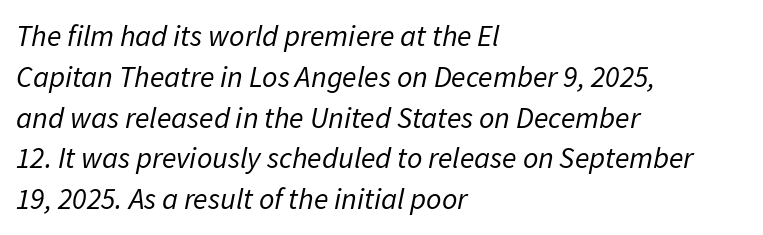
Q: Is the text bold? A: No.
Q: Is the text italic (slanted)? A: Yes, it leans right by about 11 degrees.
Q: Is the text underlined? A: No.
Q: How is the paragraph aligned? A: Left-aligned.
Q: Is the spacing between letters normal or unusually wide? A: Normal.
Q: Is the spacing between lines tight, normal or loose? A: Normal.
Q: Width (condensed, normal, or wide)? A: Normal.
Q: Stroke contrast? A: Low.
Q: x-height? A: Medium.
Q: Monospaced? A: No.
